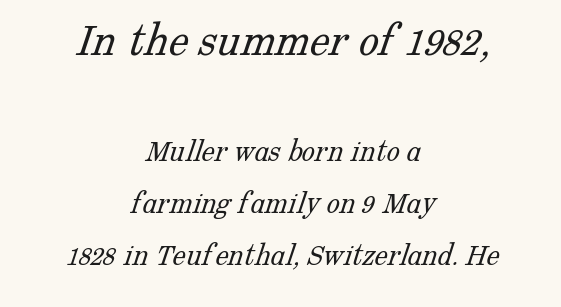
{"serif": "yes", "bold": "no", "weight": "light", "width": "normal", "stroke_contrast": "low", "x_height": "medium", "monospaced": "no", "underline": "no", "align": "center", "line_spacing": "normal", "line_spacing_ratio": 1.57, "letter_spacing": "normal", "letter_spacing_em": 0.0, "larger_block": "first", "size_ratio": 1.52, "glyph_px": 50}
